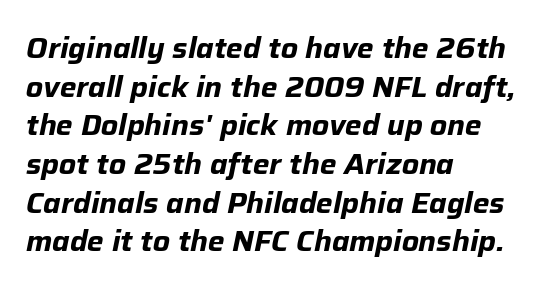
The line texture is even and compact thanks to regular tracking. Horizontal bands of white between lines are of average thickness. Strong, thick strokes mark this as bold type. The rag falls on the right side of this text block. Words float on clear page, feet unadorned.
